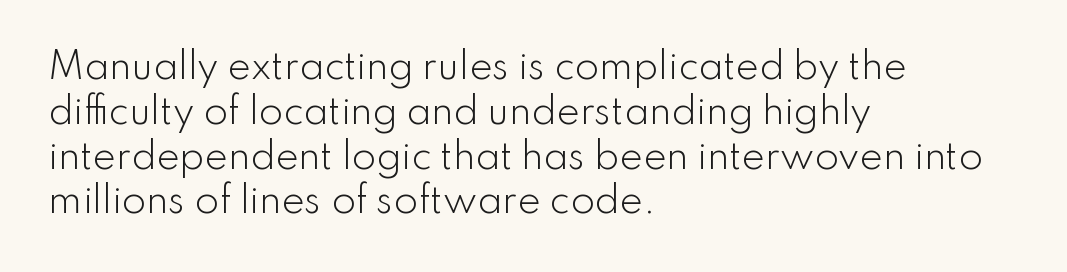
{"serif": "no", "italic": "no", "bold": "no", "weight": "light", "width": "normal", "stroke_contrast": "low", "x_height": "small", "monospaced": "no", "underline": "no", "align": "left", "line_spacing": "normal", "line_spacing_ratio": 1.28, "letter_spacing": "normal", "letter_spacing_em": 0.0, "glyph_px": 35}
